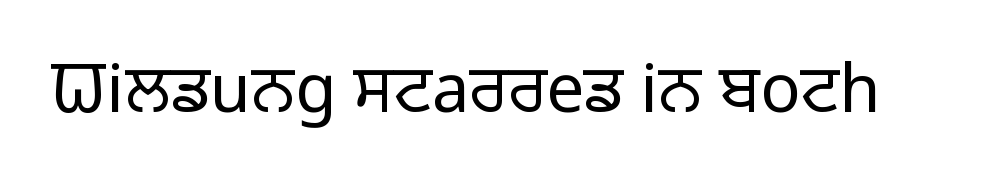
Q: Is the text bold? A: No.
Q: Is the text italic (slanted)? A: No, it is upright.
Q: Is the typeface a serif or a sans-serif typeface? A: Sans-serif.
Q: Is the text underlined? A: No.
Q: Is the spacing between letters normal or unusually wide? A: Normal.
Q: Width (condensed, normal, or wide)? A: Normal.
Q: Stroke contrast? A: Low.
Q: x-height? A: Medium.
Q: Monospaced? A: No.
